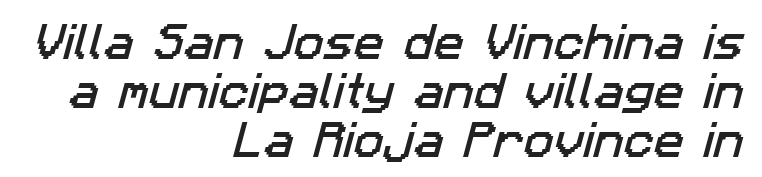
{"serif": "no", "width": "normal", "stroke_contrast": "low", "x_height": "medium", "monospaced": "no", "underline": "no", "align": "right", "line_spacing_ratio": 1.23, "letter_spacing": "normal", "letter_spacing_em": 0.0, "glyph_px": 40}
